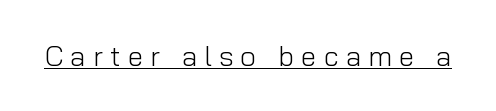
{"serif": "no", "italic": "no", "bold": "no", "weight": "light", "width": "normal", "stroke_contrast": "low", "x_height": "medium", "monospaced": "no", "underline": "yes", "letter_spacing": "wide", "letter_spacing_em": 0.26, "glyph_px": 28}
